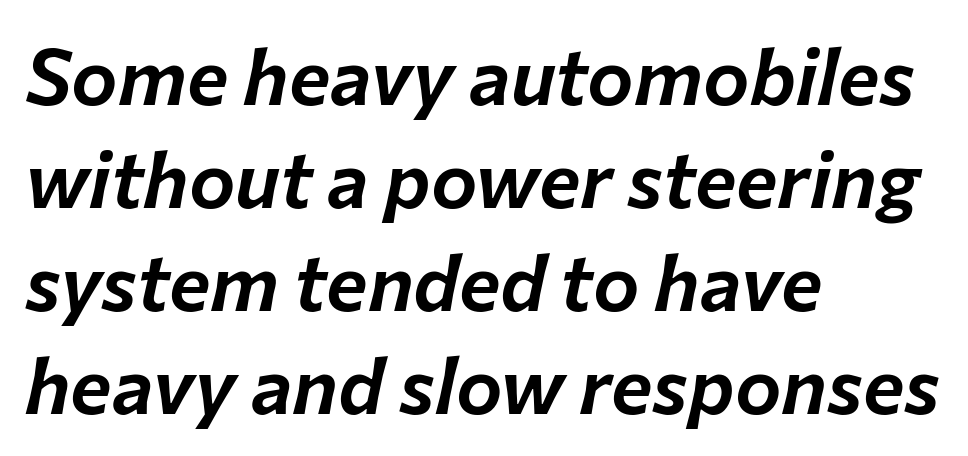
{"italic": "yes", "lean": "right", "slant_degrees": 12, "width": "normal", "stroke_contrast": "low", "x_height": "medium", "monospaced": "no", "underline": "no", "align": "left", "line_spacing": "normal", "line_spacing_ratio": 1.32, "letter_spacing": "normal", "letter_spacing_em": 0.0, "glyph_px": 78}
